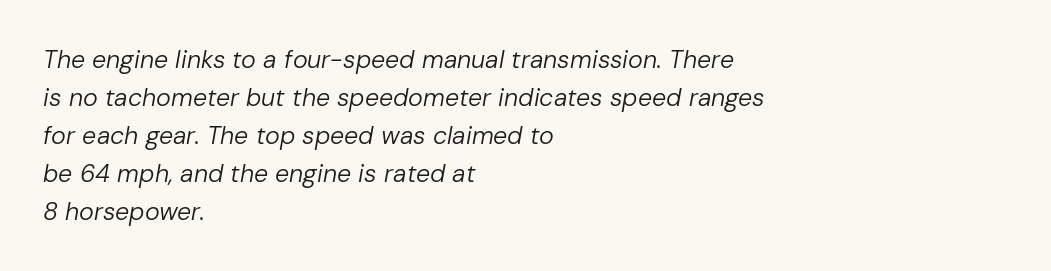
The image shows 25 px text type, italic (leaning right); set left-aligned, normal line spacing (1.52x), normal letter spacing, not underlined.
